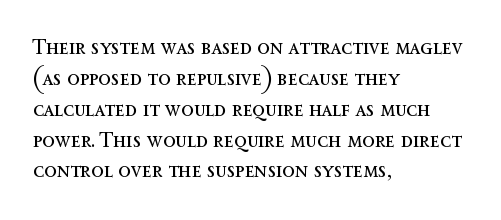
Q: Is the text bold? A: No.
Q: Is the text italic (slanted)? A: No, it is upright.
Q: Is the text underlined? A: No.
Q: How is the paragraph aligned? A: Left-aligned.
Q: Is the spacing between letters normal or unusually wide? A: Normal.
Q: Is the spacing between lines tight, normal or loose? A: Normal.
